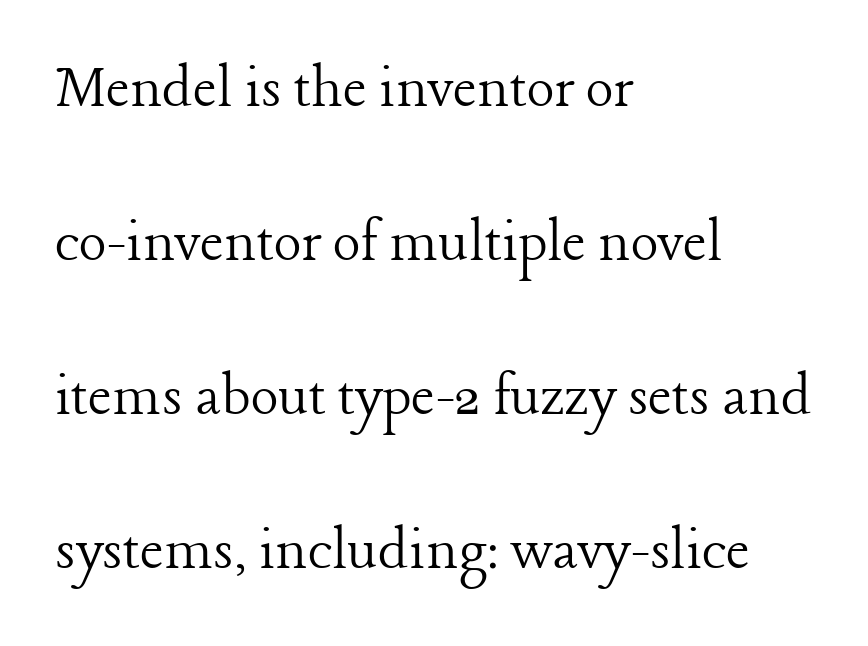
Proportional: the letters do not fall into vertical columns. Where is the straight margin? On the left. These lines were composed using upright roman letters. This rendering leaves character spacing at its baseline value.
